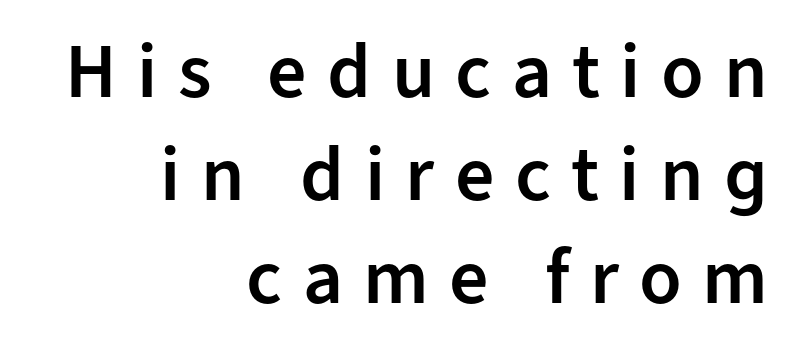
The image shows 78 px semibold sans-serif type, upright; set right-aligned, normal line spacing (1.32x), unusually wide letter spacing (+0.26 em), not underlined; low stroke contrast and a medium x-height.
